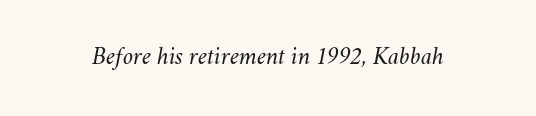
The image shows 25 px text type, italic (leaning right); set normal letter spacing, not underlined.
